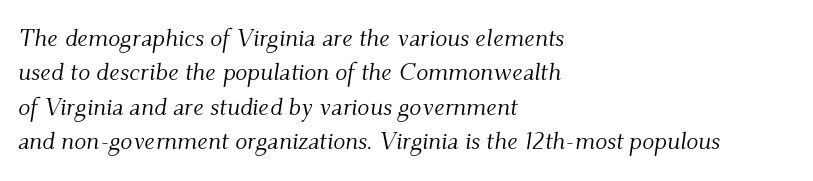
{"italic": "yes", "lean": "right", "slant_degrees": 9, "bold": "no", "underline": "no", "align": "left", "line_spacing": "normal", "line_spacing_ratio": 1.38, "letter_spacing": "normal", "letter_spacing_em": 0.0, "glyph_px": 25}
